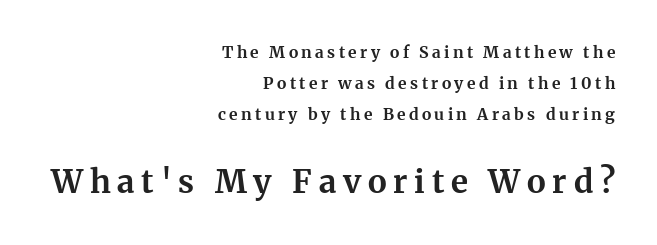
The image shows 32 px bold serif type, upright; set right-aligned, loose line spacing (1.95x), unusually wide letter spacing (+0.21 em), not underlined; the second (bottom) block is 2.0x larger; medium stroke contrast and a medium x-height.
